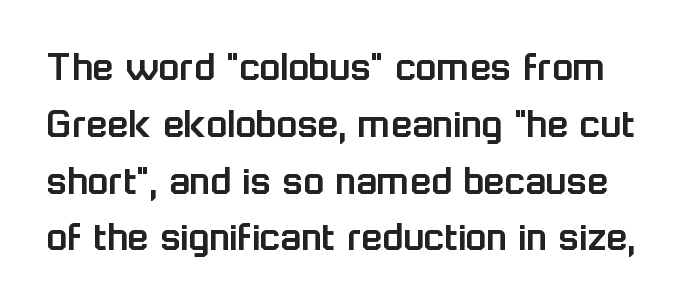
{"serif": "no", "italic": "no", "width": "normal", "stroke_contrast": "low", "x_height": "medium", "monospaced": "no", "underline": "no", "line_spacing": "normal", "line_spacing_ratio": 1.32, "letter_spacing": "normal", "letter_spacing_em": 0.0, "glyph_px": 43}
